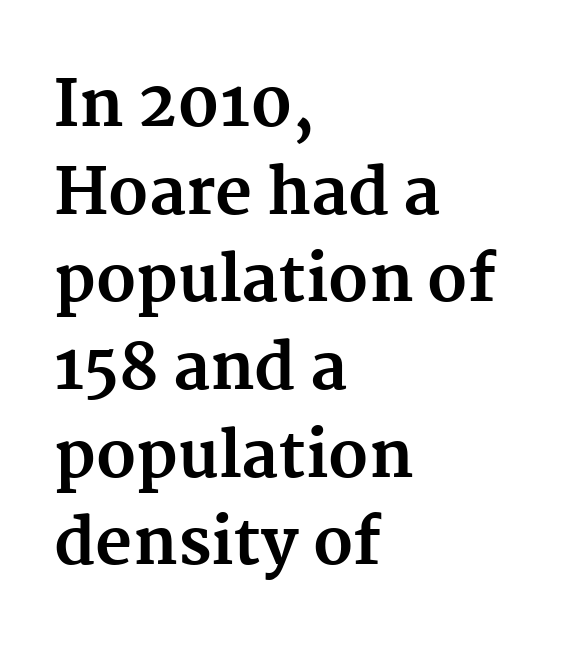
The image shows 64 px bold serif type, upright; set left-aligned, normal line spacing (1.37x), normal letter spacing, not underlined; medium stroke contrast and a medium x-height.
